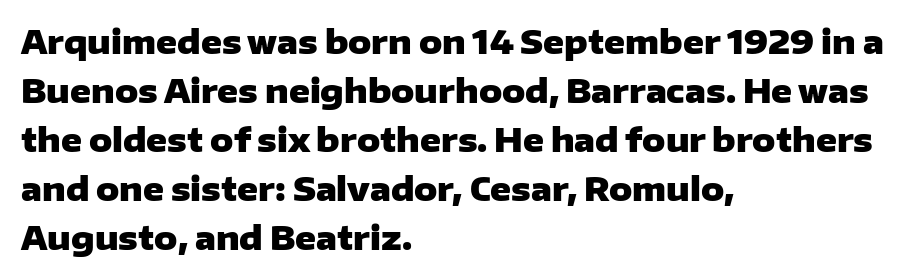
The image shows 32 px heavy, wide sans-serif type, upright; set left-aligned, normal line spacing (1.53x), normal letter spacing, not underlined; low stroke contrast and a medium x-height.
